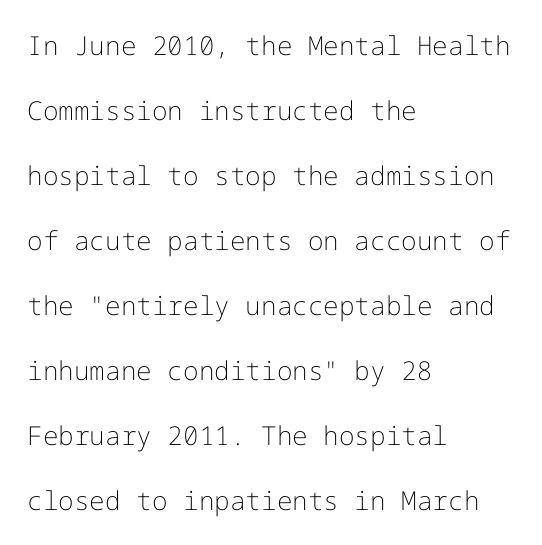
The image shows 26 px text type, upright; set left-aligned, loose line spacing (2.5x), normal letter spacing, not underlined.
